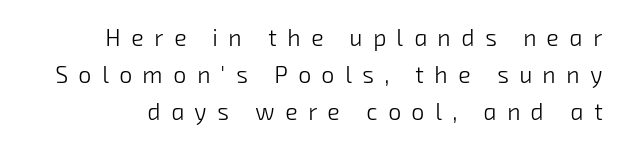
{"bold": "no", "underline": "no", "line_spacing": "normal", "line_spacing_ratio": 1.6, "letter_spacing": "wide", "letter_spacing_em": 0.46, "glyph_px": 23}
